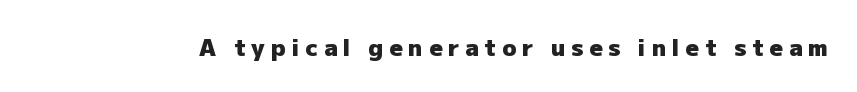
{"italic": "no", "bold": "yes", "underline": "no", "letter_spacing": "wide", "letter_spacing_em": 0.26, "glyph_px": 23}
